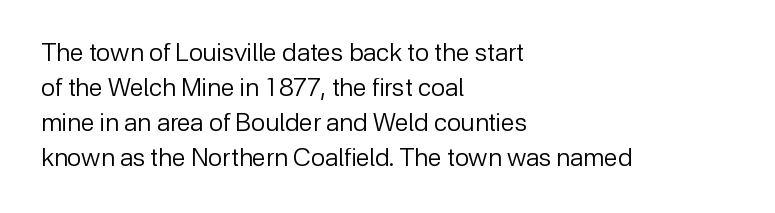
Q: Is the text bold? A: No.
Q: Is the text italic (slanted)? A: No, it is upright.
Q: Is the text underlined? A: No.
Q: How is the paragraph aligned? A: Left-aligned.
Q: Is the spacing between letters normal or unusually wide? A: Normal.
Q: Is the spacing between lines tight, normal or loose? A: Normal.
